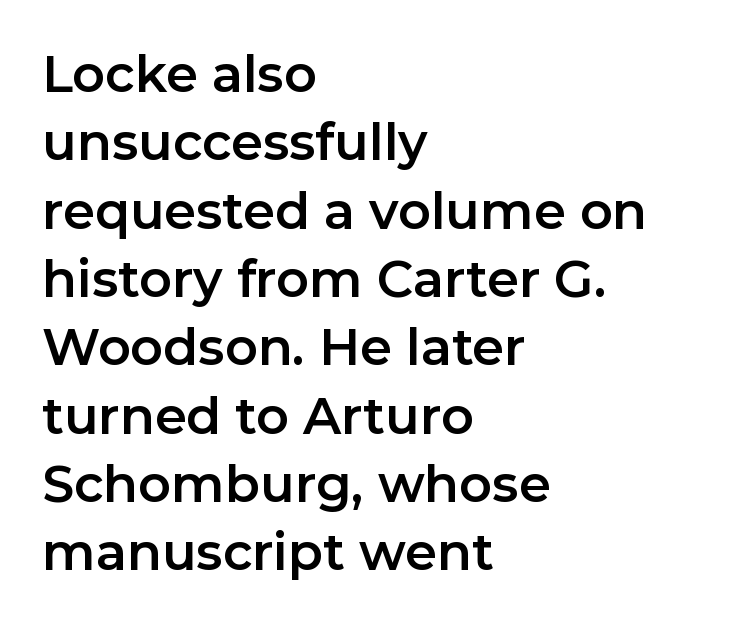
{"serif": "no", "italic": "no", "width": "normal", "stroke_contrast": "low", "x_height": "medium", "monospaced": "no", "underline": "no", "align": "left", "line_spacing": "normal", "line_spacing_ratio": 1.34, "letter_spacing": "normal", "letter_spacing_em": 0.0, "glyph_px": 51}
